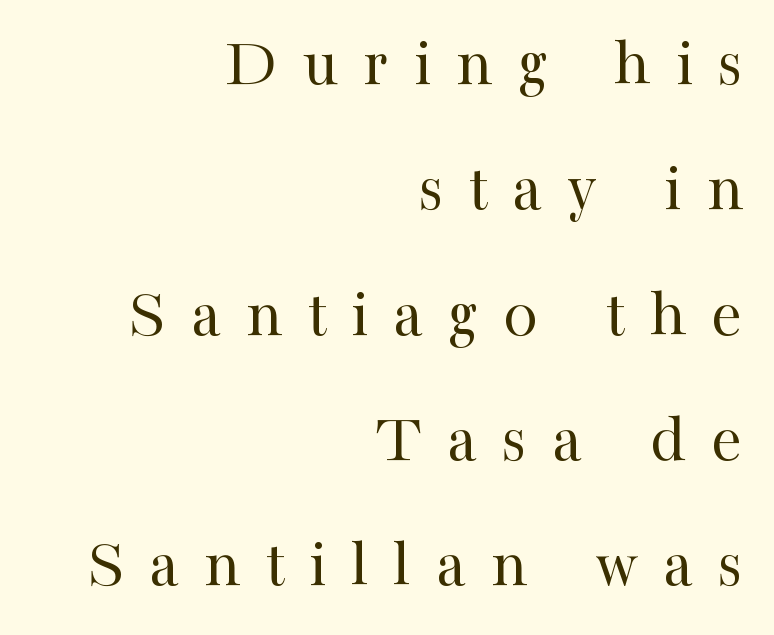
{"serif": "yes", "italic": "no", "bold": "no", "weight": "regular", "width": "normal", "stroke_contrast": "high", "x_height": "medium", "monospaced": "no", "underline": "no", "align": "right", "line_spacing_ratio": 1.79, "letter_spacing": "wide", "letter_spacing_em": 0.36, "glyph_px": 70}
